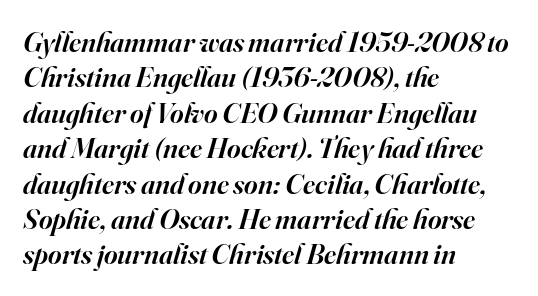
Q: Is the text bold? A: Semi-bold.
Q: Is the text italic (slanted)? A: Yes, it leans right by about 16 degrees.
Q: Is the typeface a serif or a sans-serif typeface? A: Serif.
Q: Is the text underlined? A: No.
Q: How is the paragraph aligned? A: Left-aligned.
Q: Is the spacing between letters normal or unusually wide? A: Normal.
Q: Width (condensed, normal, or wide)? A: Normal.
Q: Stroke contrast? A: High.
Q: x-height? A: Small.
Q: Monospaced? A: No.
